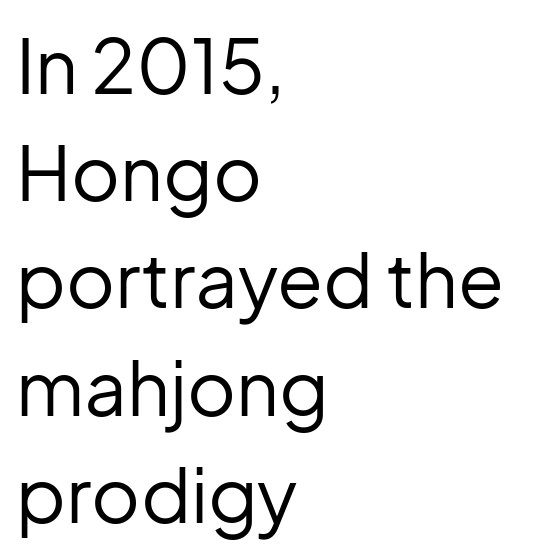
{"serif": "no", "italic": "no", "bold": "no", "weight": "regular", "width": "normal", "stroke_contrast": "low", "x_height": "medium", "monospaced": "no", "underline": "no", "align": "left", "line_spacing": "normal", "line_spacing_ratio": 1.43, "letter_spacing": "normal", "letter_spacing_em": 0.0, "glyph_px": 75}
